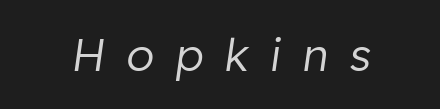
Students, note that the glyphs here are deliberately spaced far apart. Think of a printed novel: that variable character pitch is what you see here. Italic: yes, the glyphs are oblique. Beneath every word, the page is bare. Counters stay open thanks to moderate or lighter strokes.
